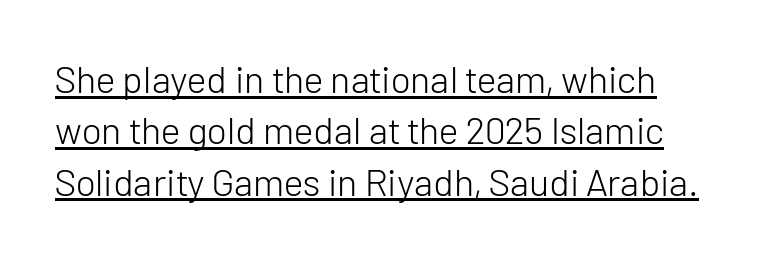
Q: Is the text bold? A: No.
Q: Is the text italic (slanted)? A: No, it is upright.
Q: Is the typeface a serif or a sans-serif typeface? A: Sans-serif.
Q: Is the text underlined? A: Yes.
Q: Is the spacing between letters normal or unusually wide? A: Normal.
Q: Is the spacing between lines tight, normal or loose? A: Normal.
Q: Width (condensed, normal, or wide)? A: Normal.
Q: Stroke contrast? A: Low.
Q: x-height? A: Medium.
Q: Monospaced? A: No.
